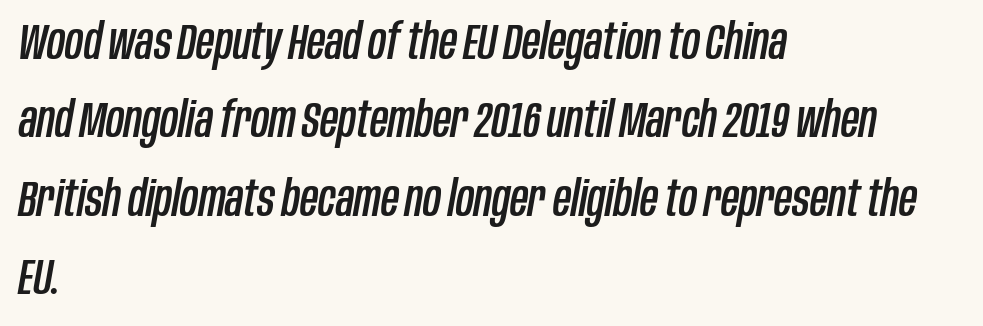
{"italic": "yes", "lean": "right", "slant_degrees": 10, "width": "condensed", "stroke_contrast": "low", "x_height": "large", "monospaced": "no", "underline": "no", "align": "left", "line_spacing": "normal", "line_spacing_ratio": 1.57, "letter_spacing": "normal", "letter_spacing_em": 0.0, "glyph_px": 50}
